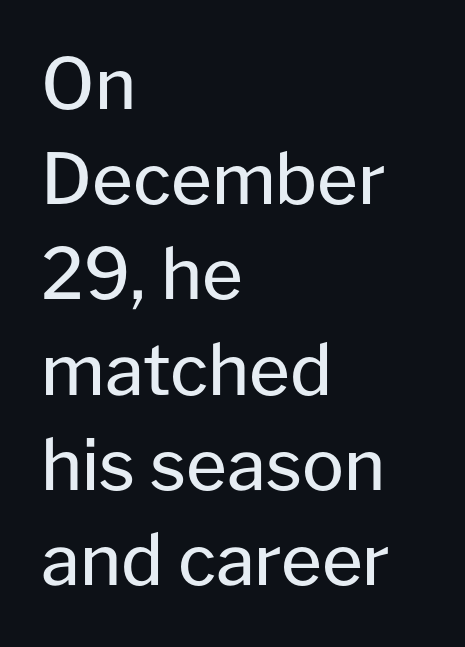
The image shows 70 px regular-weight sans-serif type, upright; set left-aligned, normal line spacing (1.36x), normal letter spacing, not underlined; low stroke contrast and a medium x-height.
